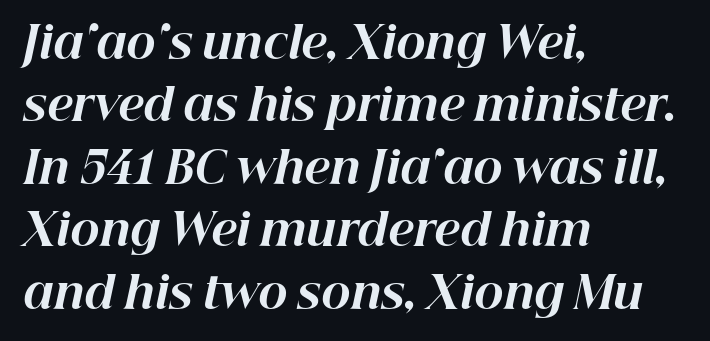
Q: Is the text bold? A: Yes.
Q: Is the text italic (slanted)? A: Yes, it leans right by about 12 degrees.
Q: Is the text underlined? A: No.
Q: How is the paragraph aligned? A: Left-aligned.
Q: Is the spacing between letters normal or unusually wide? A: Normal.
Q: Is the spacing between lines tight, normal or loose? A: Normal.
Q: Width (condensed, normal, or wide)? A: Normal.
Q: Stroke contrast? A: High.
Q: x-height? A: Medium.
Q: Monospaced? A: No.
